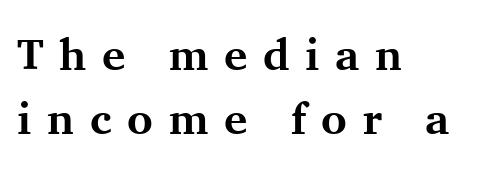
The image shows 44 px bold serif type, upright; set left-aligned, normal line spacing (1.45x), unusually wide letter spacing (+0.35 em), not underlined; medium stroke contrast and a medium x-height.
